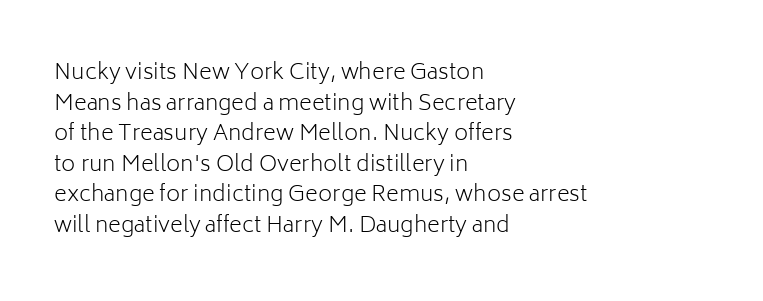
The image shows 22 px text type, upright; set left-aligned, normal line spacing (1.39x), normal letter spacing, not underlined.
